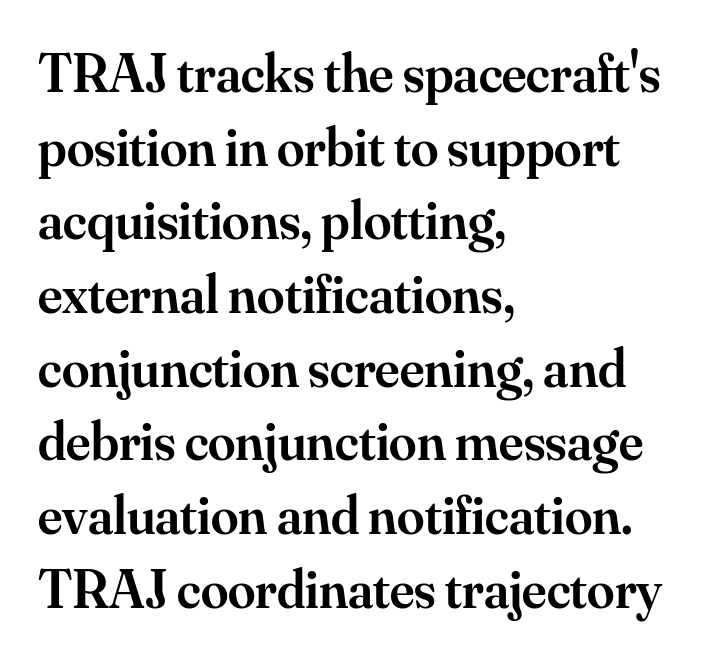
Regarding leading, the lines here are spaced in the standard way. Reading down the block, your eye returns to a fixed left position each line. This is the regular roman posture of the typeface. The typeface chosen for these lines features serifs. The sample has been set in demibold, a notch under bold. Tracking value appears to be zero — textbook default spacing.
